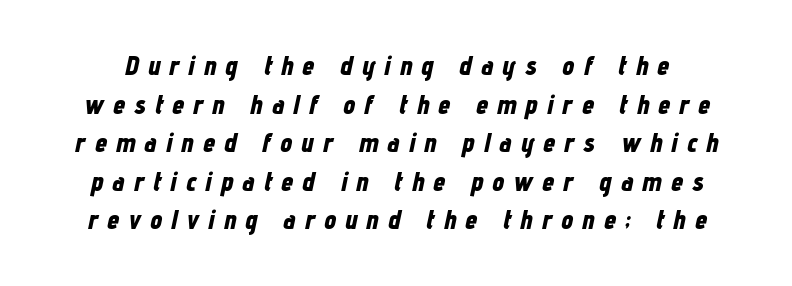
The image shows 27 px bold type, italic (leaning right); set normal line spacing (1.43x), unusually wide letter spacing (+0.34 em), not underlined.
